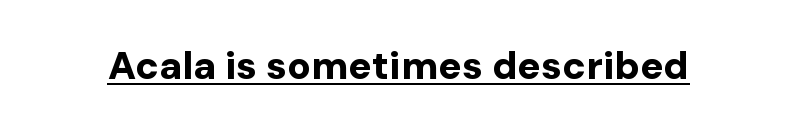
{"serif": "no", "italic": "no", "bold": "yes", "weight": "bold", "width": "normal", "stroke_contrast": "low", "x_height": "medium", "monospaced": "no", "underline": "yes", "letter_spacing": "normal", "letter_spacing_em": 0.0, "glyph_px": 39}
